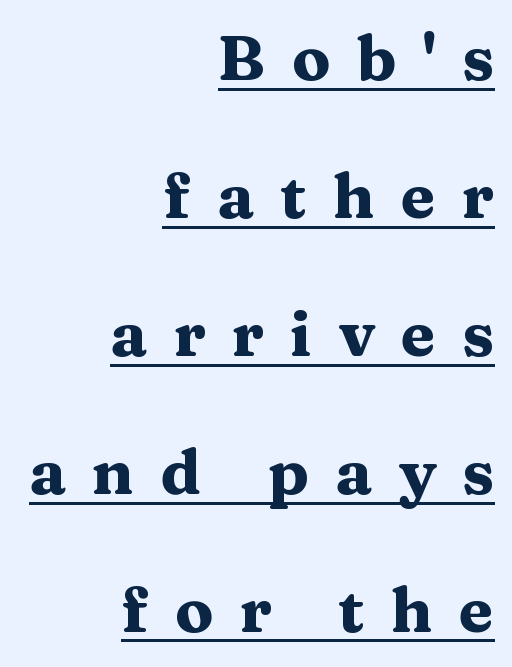
{"serif": "yes", "italic": "no", "bold": "yes", "weight": "heavy", "width": "wide", "stroke_contrast": "medium", "x_height": "medium", "monospaced": "no", "underline": "yes", "align": "right", "line_spacing": "loose", "line_spacing_ratio": 2.19, "letter_spacing": "wide", "letter_spacing_em": 0.42, "glyph_px": 63}
